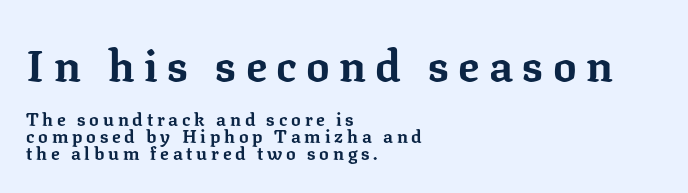
The image shows 44 px bold serif type, upright; set left-aligned, tight line spacing (0.95x), unusually wide letter spacing (+0.21 em), not underlined; the first (top) block is 2.44x larger; low stroke contrast and a medium x-height.
